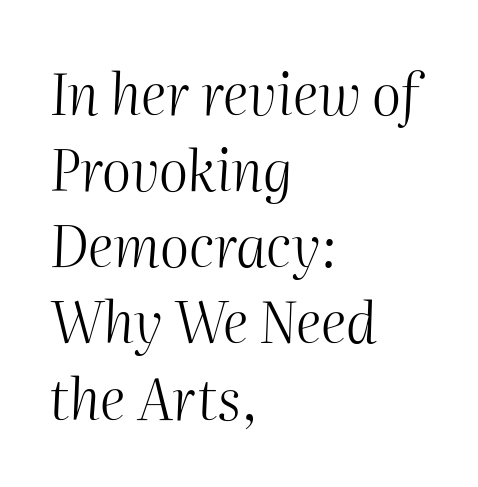
Q: Is the text bold? A: No.
Q: Is the text italic (slanted)? A: Yes, it leans right by about 2 degrees.
Q: Is the text underlined? A: No.
Q: How is the paragraph aligned? A: Left-aligned.
Q: Is the spacing between letters normal or unusually wide? A: Normal.
Q: Is the spacing between lines tight, normal or loose? A: Normal.
Q: Width (condensed, normal, or wide)? A: Normal.
Q: Stroke contrast? A: Medium.
Q: x-height? A: Medium.
Q: Monospaced? A: No.
